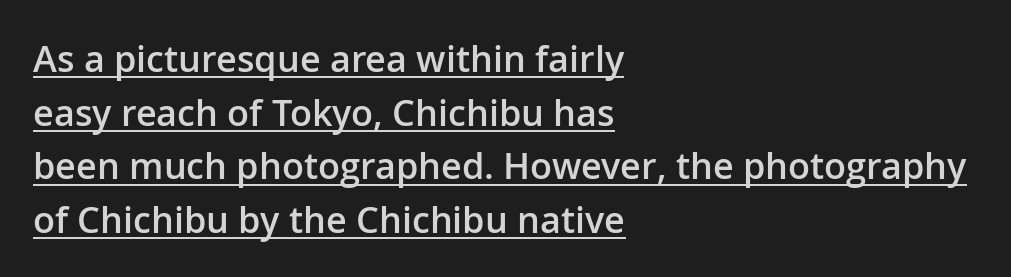
The image shows 36 px semibold sans-serif type, upright; set left-aligned, normal line spacing (1.49x), normal letter spacing, underlined; low stroke contrast and a medium x-height.
